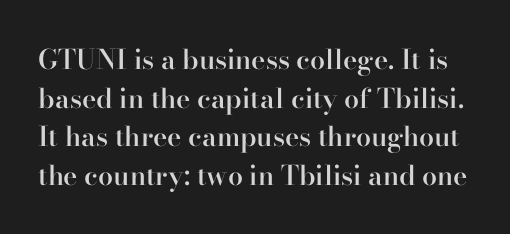
Q: Is the text bold? A: Semi-bold.
Q: Is the text italic (slanted)? A: No, it is upright.
Q: Is the text underlined? A: No.
Q: Is the spacing between letters normal or unusually wide? A: Normal.
Q: Is the spacing between lines tight, normal or loose? A: Normal.
